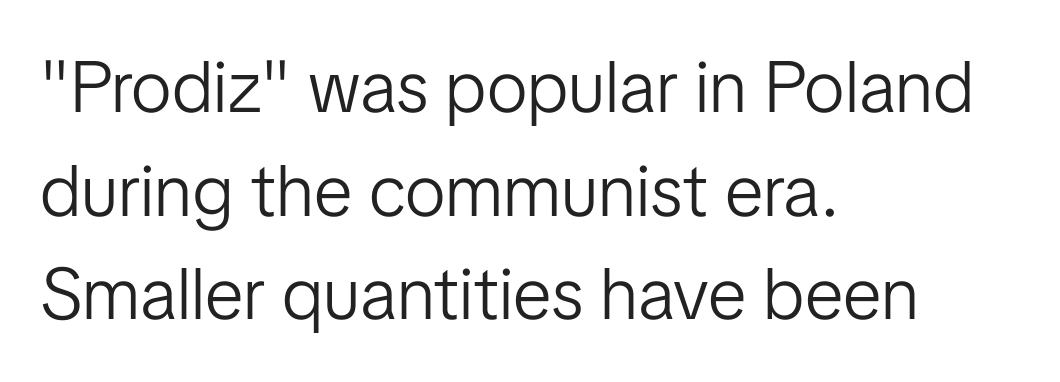
{"serif": "no", "italic": "no", "bold": "no", "weight": "light", "width": "normal", "stroke_contrast": "low", "x_height": "medium", "monospaced": "no", "underline": "no", "align": "left", "line_spacing": "normal", "line_spacing_ratio": 1.44, "letter_spacing": "normal", "letter_spacing_em": 0.0, "glyph_px": 72}
